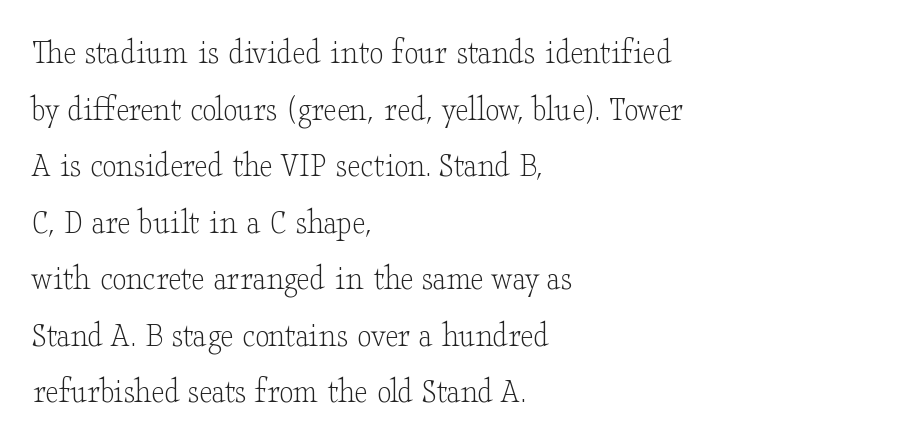
Q: Is the text bold? A: No.
Q: Is the text italic (slanted)? A: No, it is upright.
Q: Is the typeface a serif or a sans-serif typeface? A: Serif.
Q: Is the text underlined? A: No.
Q: How is the paragraph aligned? A: Left-aligned.
Q: Is the spacing between letters normal or unusually wide? A: Normal.
Q: Is the spacing between lines tight, normal or loose? A: Normal.
Q: Width (condensed, normal, or wide)? A: Wide.
Q: Stroke contrast? A: Low.
Q: x-height? A: Small.
Q: Monospaced? A: No.
